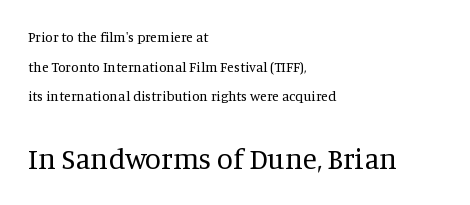
The image shows 29 px regular-weight serif type, upright; set left-aligned, loose line spacing (2.12x), normal letter spacing, not underlined; the second (bottom) block is 2.07x larger; medium stroke contrast and a large x-height.
